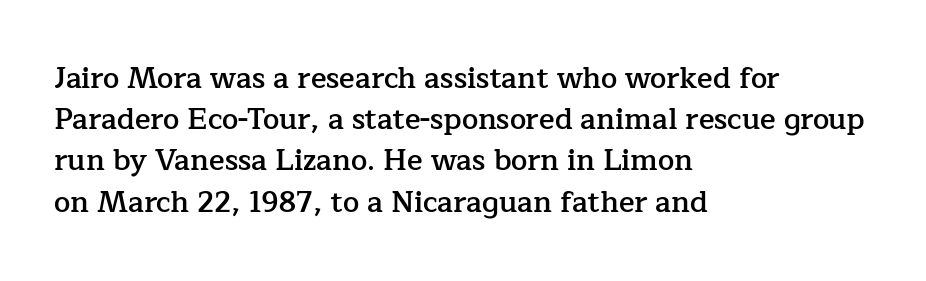
Q: Is the text bold? A: Semi-bold.
Q: Is the text italic (slanted)? A: No, it is upright.
Q: Is the typeface a serif or a sans-serif typeface? A: Serif.
Q: Is the text underlined? A: No.
Q: How is the paragraph aligned? A: Left-aligned.
Q: Is the spacing between letters normal or unusually wide? A: Normal.
Q: Is the spacing between lines tight, normal or loose? A: Normal.
Q: Width (condensed, normal, or wide)? A: Normal.
Q: Stroke contrast? A: Low.
Q: x-height? A: Medium.
Q: Monospaced? A: No.
